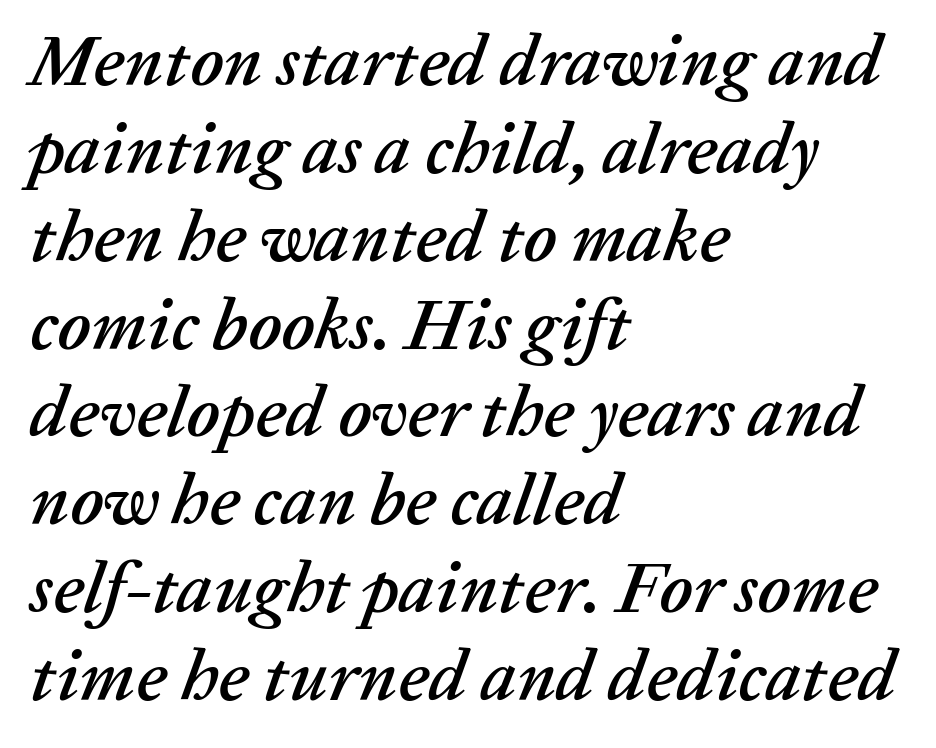
{"italic": "yes", "lean": "right", "slant_degrees": 20, "width": "normal", "stroke_contrast": "low", "x_height": "medium", "monospaced": "no", "underline": "no", "align": "left", "line_spacing_ratio": 1.22, "letter_spacing": "normal", "letter_spacing_em": 0.0, "glyph_px": 72}
